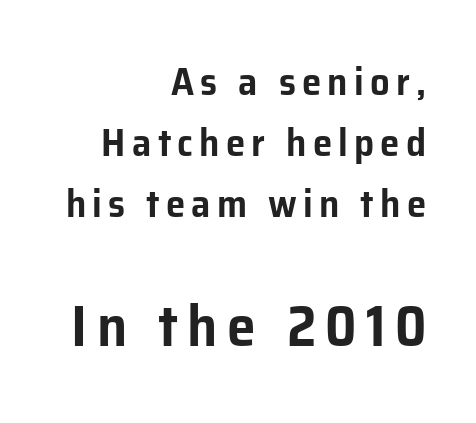
{"serif": "no", "italic": "no", "width": "normal", "stroke_contrast": "low", "x_height": "medium", "monospaced": "no", "underline": "no", "align": "right", "line_spacing": "normal", "line_spacing_ratio": 1.57, "larger_block": "second", "size_ratio": 1.49, "glyph_px": 58}
